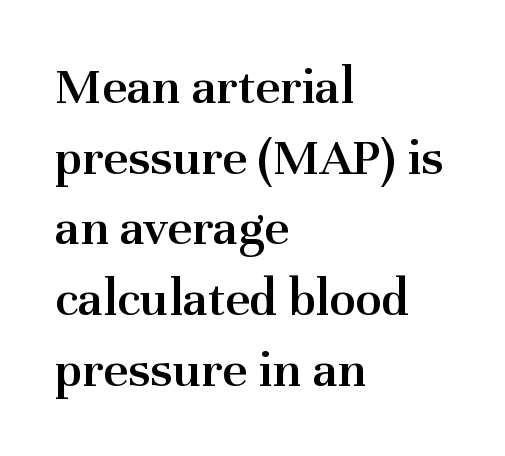
{"serif": "yes", "italic": "no", "bold": "semi", "weight": "semibold", "width": "normal", "stroke_contrast": "medium", "x_height": "medium", "monospaced": "no", "underline": "no", "align": "left", "line_spacing": "normal", "line_spacing_ratio": 1.31, "letter_spacing": "normal", "letter_spacing_em": 0.0, "glyph_px": 54}
